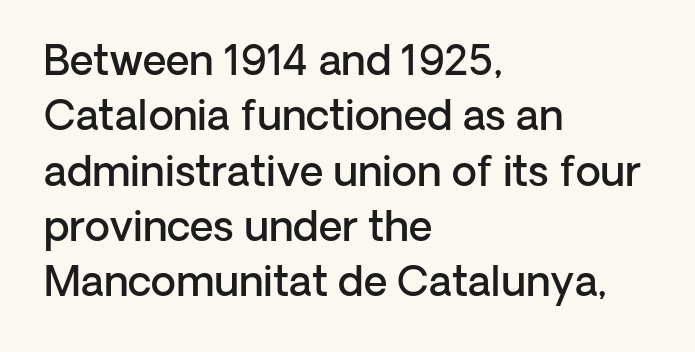
If you drew a ruler down the left edge, every line would touch it. Standard letterfit; no display-style spreading of the glyphs. The lettering holds an erect, upright posture throughout. In terms of letterform style, serifs are entirely absent. A typesetter would call this proportional, since set widths differ per character. Glance below the letters and you will spot only blank space.
